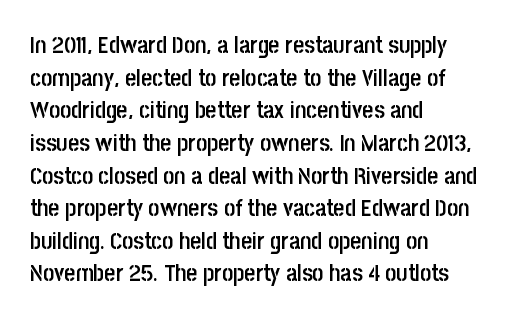
One glance says typical: line gaps are just what's usual. Tracking value appears to be zero — textbook default spacing. Tall strokes in this sample are plumb rather than angled. Firm but not heavy-handed strokes: this text is semibold.
